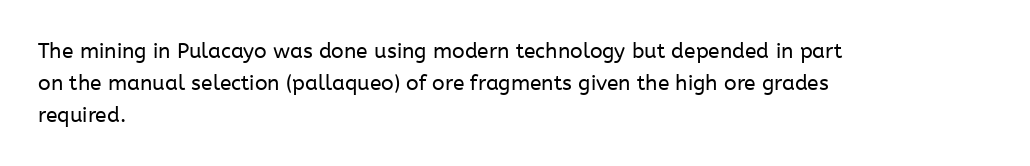
Vertical strokes here are truly vertical. The paragraph has a hard left edge and a soft right edge. The rendering uses a moderate line-height, typical for paragraphs. The cut favours lightness, reaching ordinary text weight at its darkest.
